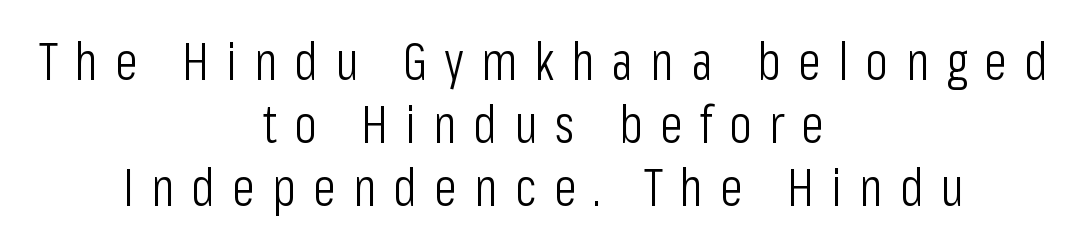
{"serif": "no", "italic": "no", "bold": "no", "weight": "light", "width": "condensed", "stroke_contrast": "low", "x_height": "medium", "monospaced": "no", "underline": "no", "align": "center", "line_spacing_ratio": 1.19, "letter_spacing": "wide", "letter_spacing_em": 0.32, "glyph_px": 53}
